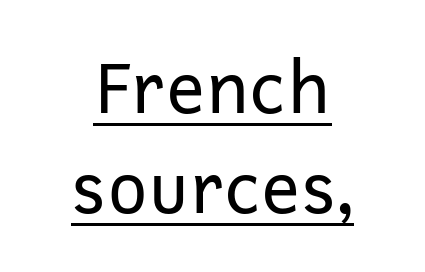
{"serif": "no", "italic": "no", "bold": "no", "weight": "regular", "width": "normal", "stroke_contrast": "low", "x_height": "medium", "monospaced": "no", "underline": "yes", "align": "center", "line_spacing": "normal", "line_spacing_ratio": 1.41, "letter_spacing": "normal", "letter_spacing_em": 0.0, "glyph_px": 71}
